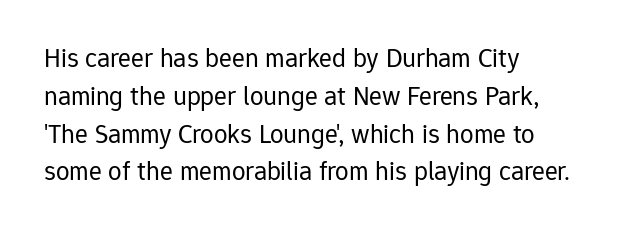
The image shows 27 px text type, upright; set left-aligned, normal line spacing (1.4x), normal letter spacing, not underlined.
